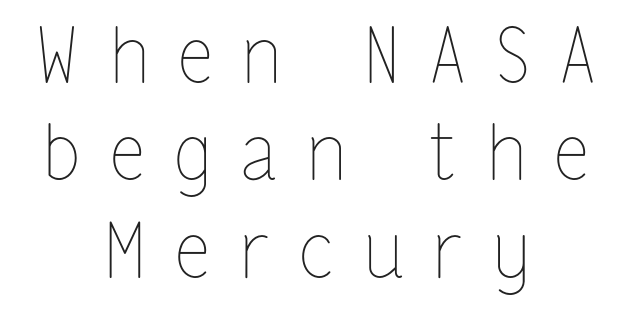
The image shows 76 px thin, condensed type, upright; set centered, normal line spacing (1.28x), unusually wide letter spacing (+0.41 em), not underlined; low stroke contrast and a medium x-height.
